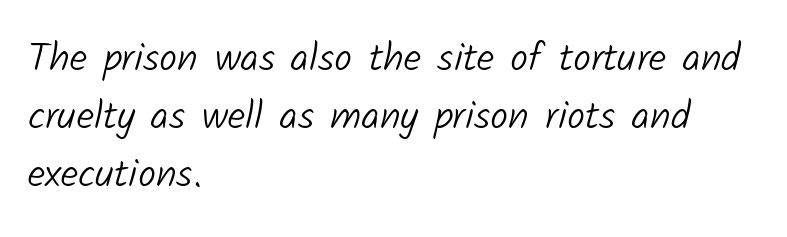
{"serif": "no", "bold": "no", "weight": "light", "width": "normal", "stroke_contrast": "low", "x_height": "medium", "monospaced": "no", "underline": "no", "align": "left", "line_spacing": "normal", "line_spacing_ratio": 1.45, "letter_spacing": "normal", "letter_spacing_em": 0.0, "glyph_px": 40}
